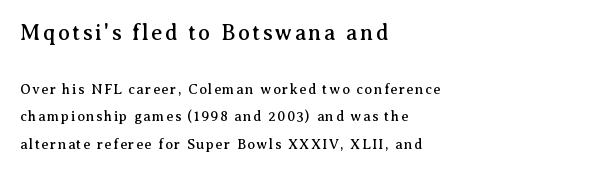
Q: Is the text italic (slanted)? A: No, it is upright.
Q: Is the text underlined? A: No.
Q: How is the paragraph aligned? A: Left-aligned.
Q: Is the spacing between lines tight, normal or loose? A: Loose.
Q: Which block of text is set in a larger size, the first (top) or the second (bottom)? A: The first (top) one.
